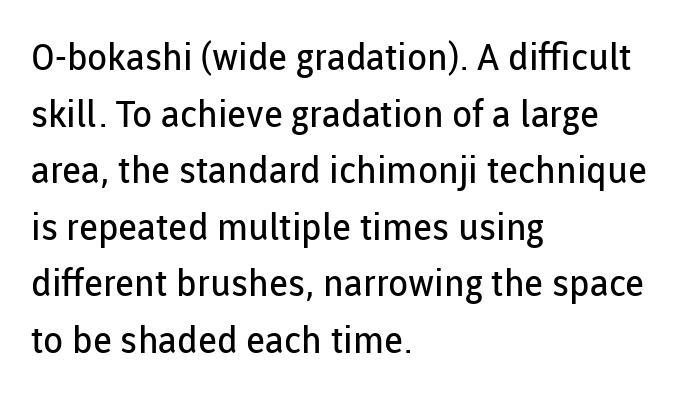
No word sits above an underline. Italic? Not at all — the glyphs are vertical. Note the varied advance widths — an 'i' is clearly narrower than an 'm'. The passage shown is typeset with a sans-serif family. Between one letter and the next there's only the usual sliver of space.
